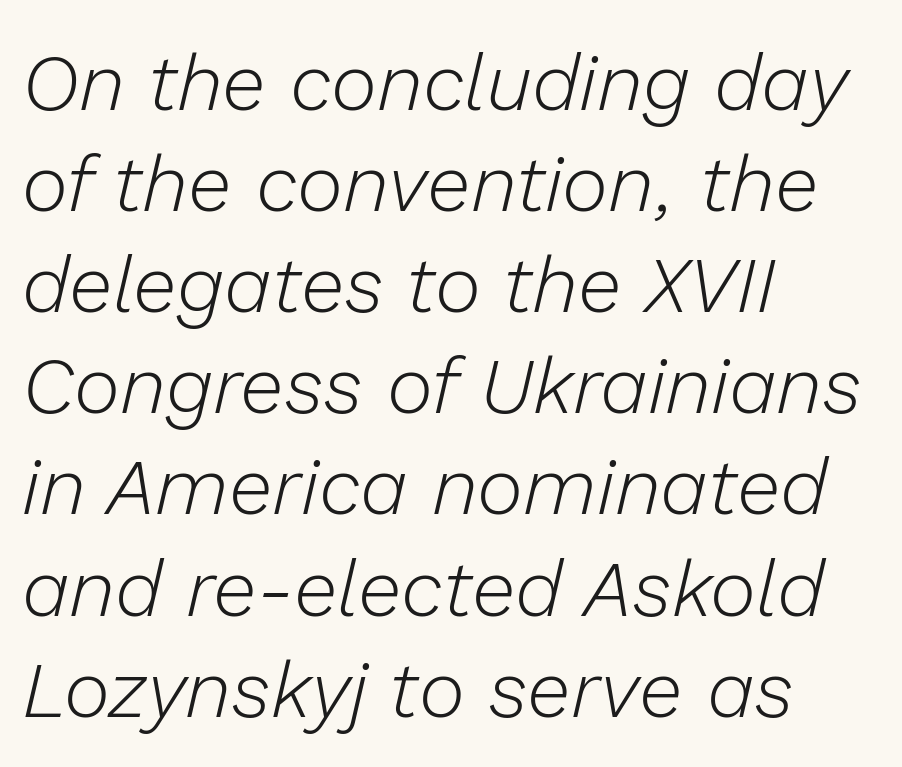
The image shows 79 px light type, italic (leaning right); set left-aligned, normal line spacing (1.28x), normal letter spacing, not underlined; low stroke contrast and a medium x-height.
